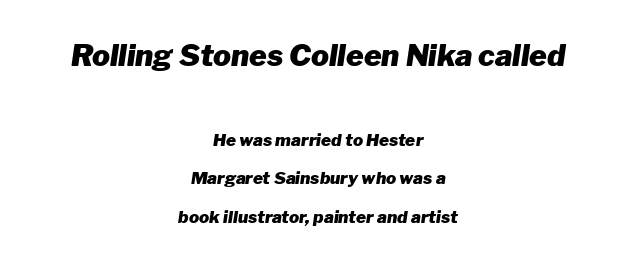
Varying glyph widths throughout — classic text-font behaviour. Set as a true bold cut, around the 700 mark. Larger block? The one above; the one below is distinctly smaller. Horizontal alignment here is central, giving a formal, balanced look. In terms of posture, this sample is oblique.
